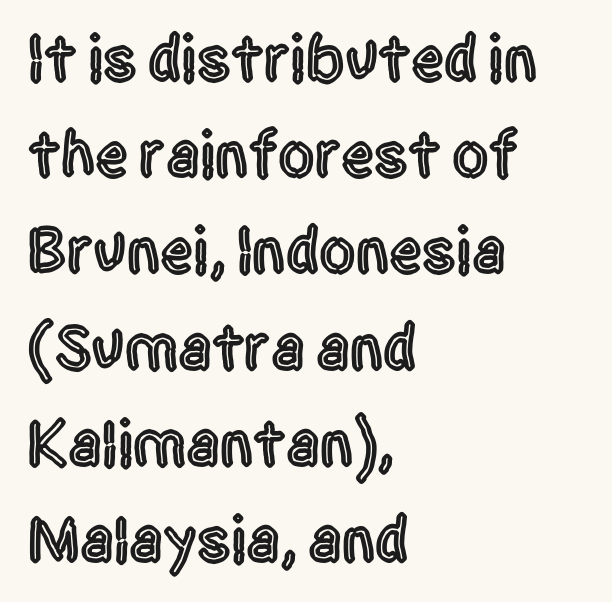
When letters stand straight like this, we call the style roman or upright. A typesetter would call this proportional, since set widths differ per character. The lines are quadded left. What's the leading like? Ordinary, nothing unusual. Standard letterfit; no display-style spreading of the glyphs. Nothing sits at the stroke ends, so this counts as sans-serif.
